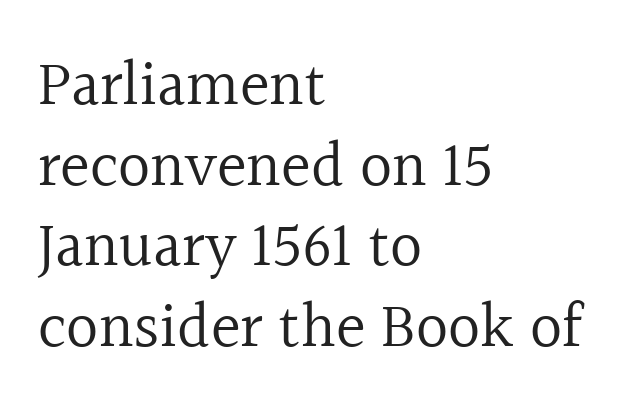
{"serif": "yes", "italic": "no", "bold": "no", "weight": "regular", "width": "normal", "x_height": "medium", "monospaced": "no", "underline": "no", "align": "left", "line_spacing": "normal", "line_spacing_ratio": 1.28, "letter_spacing": "normal", "letter_spacing_em": 0.0, "glyph_px": 63}
